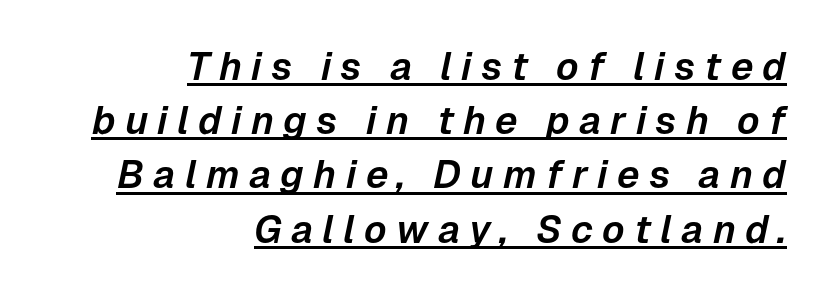
The image shows 39 px text type, italic (leaning right); set right-aligned, normal line spacing (1.39x), unusually wide letter spacing (+0.24 em), underlined; low stroke contrast and a medium x-height.
